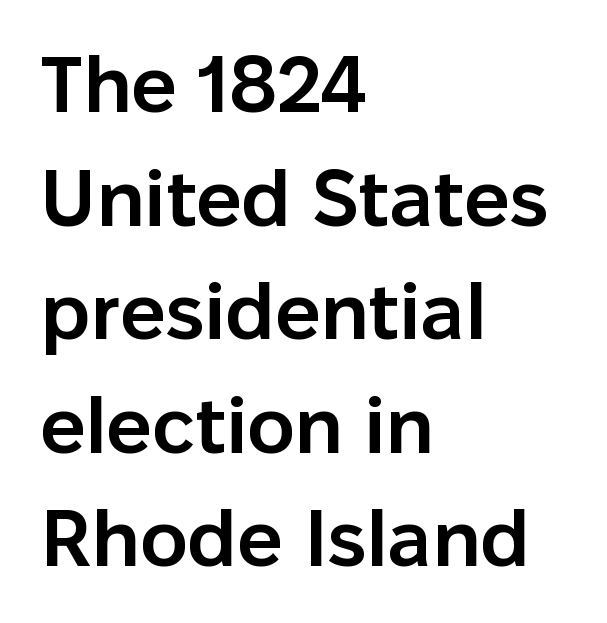
Q: Is the text bold? A: Semi-bold.
Q: Is the text italic (slanted)? A: No, it is upright.
Q: Is the typeface a serif or a sans-serif typeface? A: Sans-serif.
Q: Is the text underlined? A: No.
Q: How is the paragraph aligned? A: Left-aligned.
Q: Is the spacing between letters normal or unusually wide? A: Normal.
Q: Is the spacing between lines tight, normal or loose? A: Normal.
Q: Width (condensed, normal, or wide)? A: Normal.
Q: Stroke contrast? A: Low.
Q: x-height? A: Medium.
Q: Monospaced? A: No.
